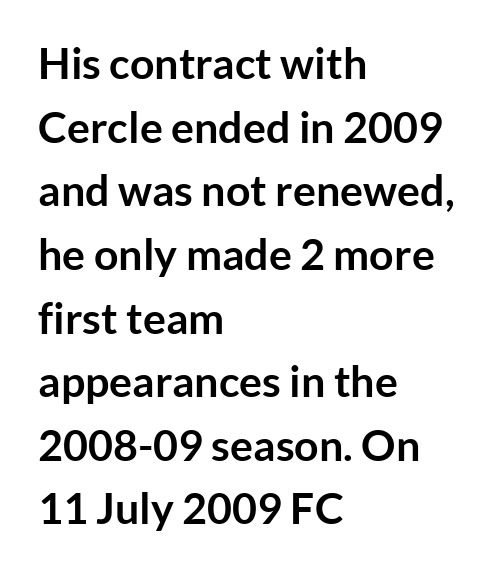
This sample uses plain, unmodified letter spacing. This is sans-serif lettering, the kind often seen on screens and signage. The rendering uses natural spacing where letterforms have individual widths. Horizontally, the lines are justified to the leading edge only. Leading: standard. The letters stand upright; this is a roman face.
